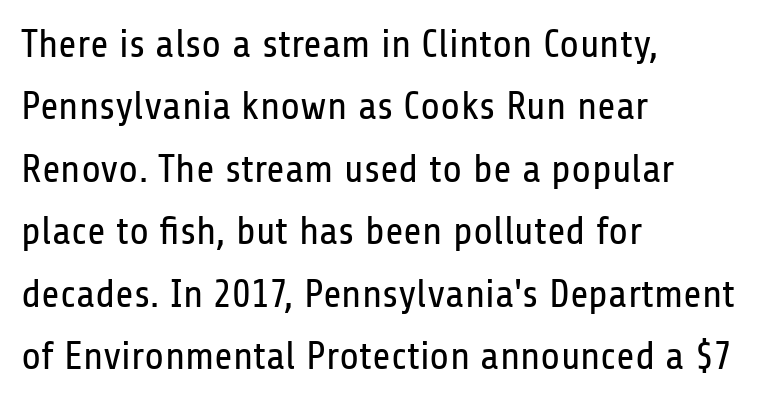
The rendering uses a moderate line-height, typical for paragraphs. The passage is arranged the way most books set body copy — flush left. Vertical strokes here are truly vertical. Note: no serifs on the glyphs. Underlining? Definitely not there.
